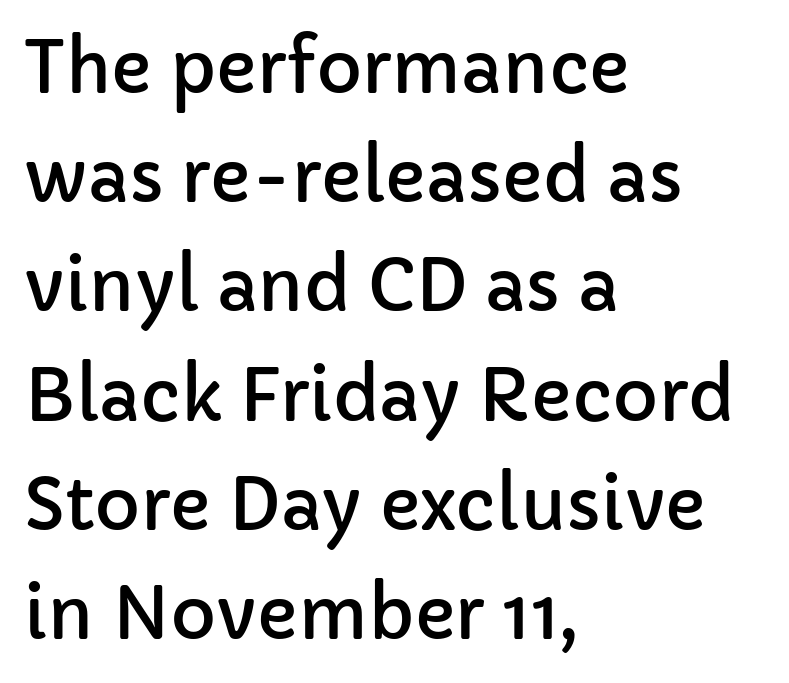
Q: Is the text italic (slanted)? A: No, it is upright.
Q: Is the typeface a serif or a sans-serif typeface? A: Sans-serif.
Q: Is the text underlined? A: No.
Q: How is the paragraph aligned? A: Left-aligned.
Q: Is the spacing between letters normal or unusually wide? A: Normal.
Q: Is the spacing between lines tight, normal or loose? A: Normal.
Q: Width (condensed, normal, or wide)? A: Normal.
Q: Stroke contrast? A: Low.
Q: x-height? A: Medium.
Q: Monospaced? A: No.
